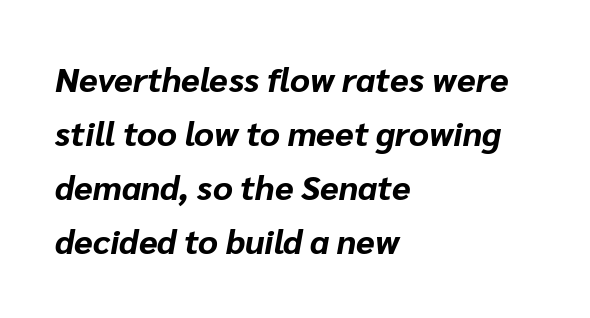
The paragraph has a hard left edge and a soft right edge. Words appear dense and cohesive because spacing is normal. The letters advance in unequal steps, a hallmark of proportional type. I'd describe the lettering as bold — thick and assertive. Notice how descenders clear the ascenders below comfortably — that's standard leading.
